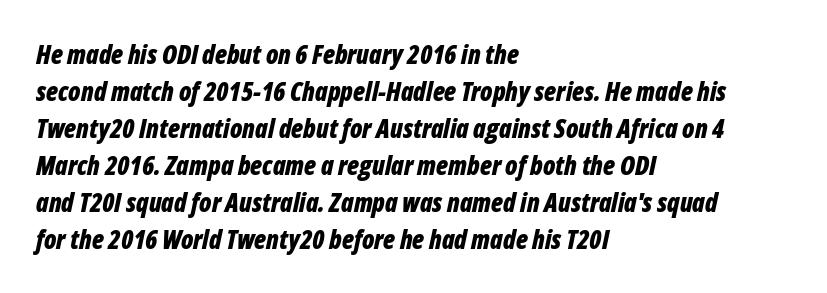
Q: Is the text bold? A: Yes.
Q: Is the text italic (slanted)? A: Yes, it leans right by about 12 degrees.
Q: Is the text underlined? A: No.
Q: How is the paragraph aligned? A: Left-aligned.
Q: Is the spacing between letters normal or unusually wide? A: Normal.
Q: Is the spacing between lines tight, normal or loose? A: Normal.
